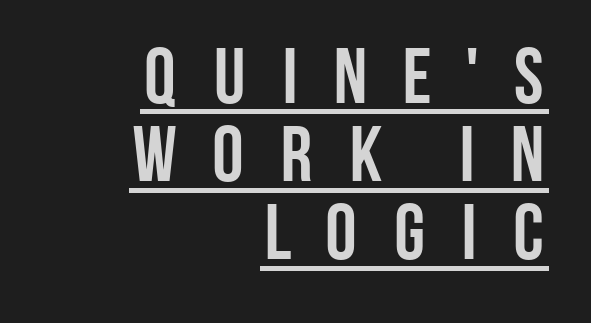
Q: Is the text bold? A: Yes.
Q: Is the text italic (slanted)? A: No, it is upright.
Q: Is the typeface a serif or a sans-serif typeface? A: Sans-serif.
Q: Is the text underlined? A: Yes.
Q: How is the paragraph aligned? A: Right-aligned.
Q: Is the spacing between letters normal or unusually wide? A: Unusually wide.
Q: Is the spacing between lines tight, normal or loose? A: Tight.
Q: Width (condensed, normal, or wide)? A: Condensed.
Q: Stroke contrast? A: Low.
Q: x-height? A: Large.
Q: Monospaced? A: No.
